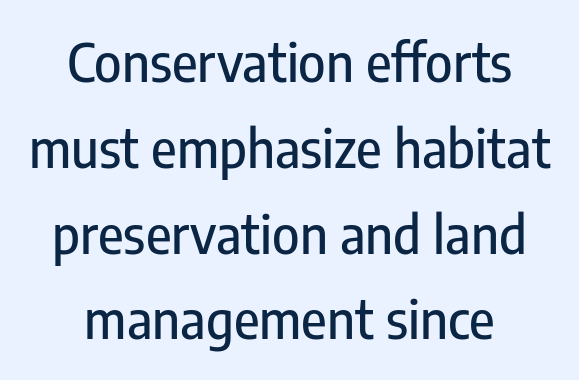
{"serif": "no", "italic": "no", "width": "condensed", "stroke_contrast": "low", "x_height": "medium", "monospaced": "no", "underline": "no", "line_spacing": "normal", "line_spacing_ratio": 1.65, "letter_spacing": "normal", "letter_spacing_em": 0.0, "glyph_px": 52}
